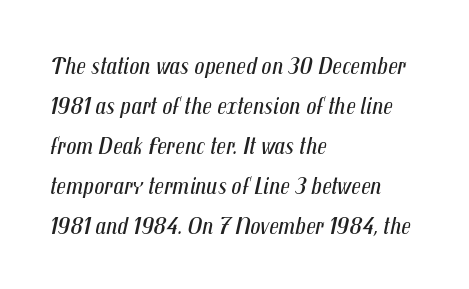
{"italic": "yes", "lean": "right", "slant_degrees": 12, "bold": "no", "underline": "no", "align": "left", "line_spacing": "normal", "line_spacing_ratio": 1.6, "letter_spacing": "normal", "letter_spacing_em": 0.0, "glyph_px": 25}
